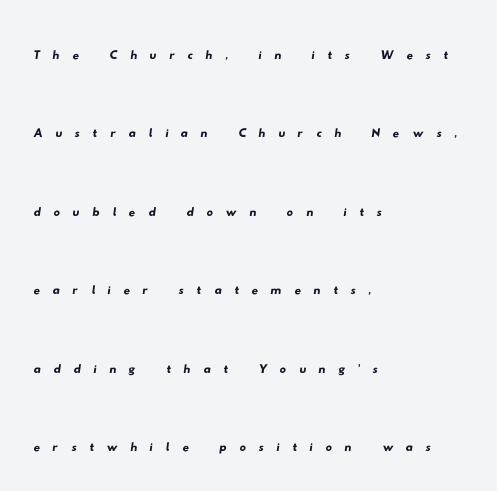
The image shows 32 px wide sans-serif type; set left-aligned, loose line spacing (2.45x), unusually wide letter spacing (+0.39 em), not underlined; low stroke contrast and a small x-height.
